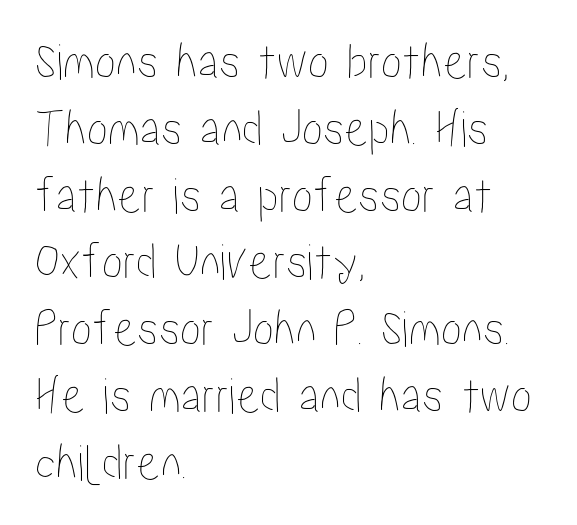
The image shows 53 px condensed type, upright; set left-aligned, normal line spacing (1.26x), normal letter spacing, not underlined; low stroke contrast and a medium x-height.
